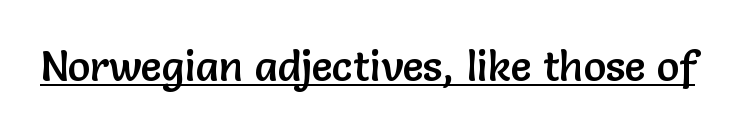
Decoration check: the copy is underlined. Tracking value appears to be zero — textbook default spacing. This sample has the flowing, uneven cadence of proportional lettering. It's the straight-up-and-down kind of type. The letters carry no serifs — their stems end cleanly without finishing strokes.
